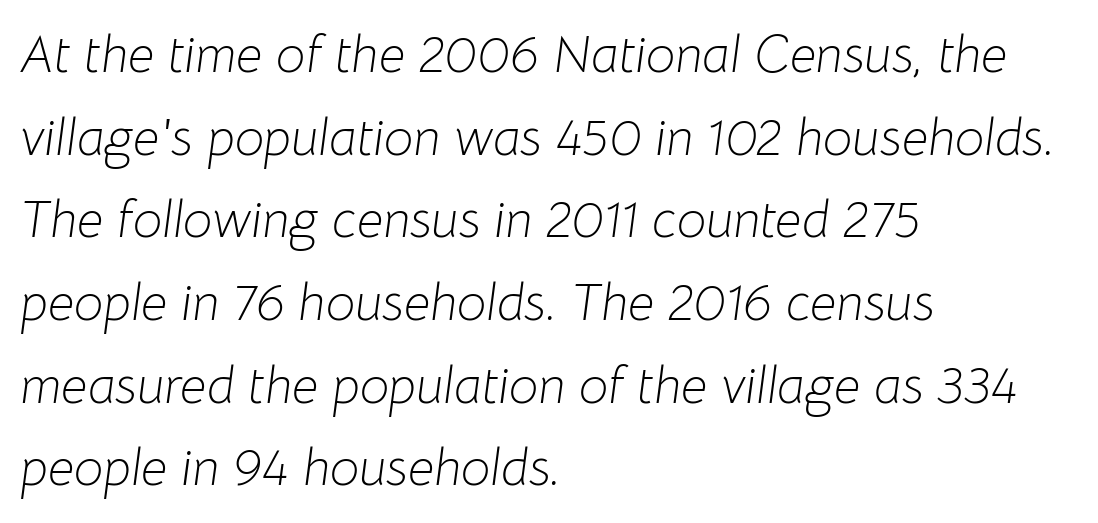
Q: Is the text bold? A: No.
Q: Is the text italic (slanted)? A: Yes, it leans right by about 8 degrees.
Q: Is the text underlined? A: No.
Q: How is the paragraph aligned? A: Left-aligned.
Q: Is the spacing between letters normal or unusually wide? A: Normal.
Q: Is the spacing between lines tight, normal or loose? A: Normal.
Q: Width (condensed, normal, or wide)? A: Normal.
Q: Stroke contrast? A: Low.
Q: x-height? A: Medium.
Q: Monospaced? A: No.
